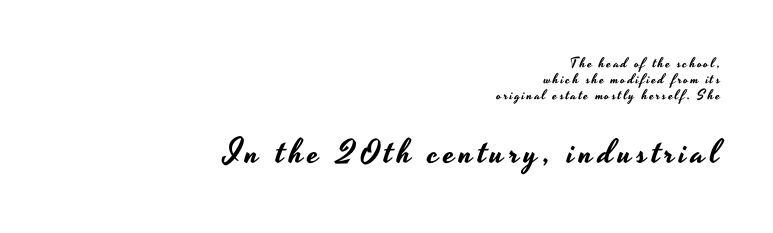
The image shows 34 px wide sans-serif type; set right-aligned, tight line spacing (1.15x), not underlined; the second (bottom) block is 2.43x larger; low stroke contrast and a small x-height.
